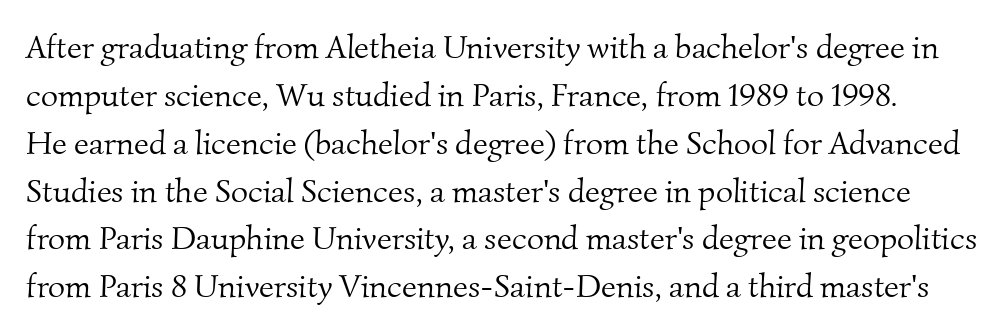
The image shows 33 px light serif type; set normal line spacing (1.45x), normal letter spacing, not underlined; medium stroke contrast and a small x-height.
